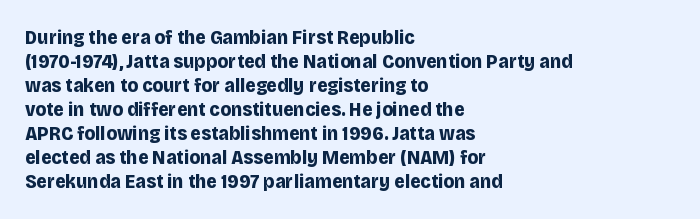
Posture: upright roman. Between one letter and the next there's only the usual sliver of space. Layout note: lines flush left. Clear beneath every line of the passage. The characters look thick and weighty, a clear bold.
